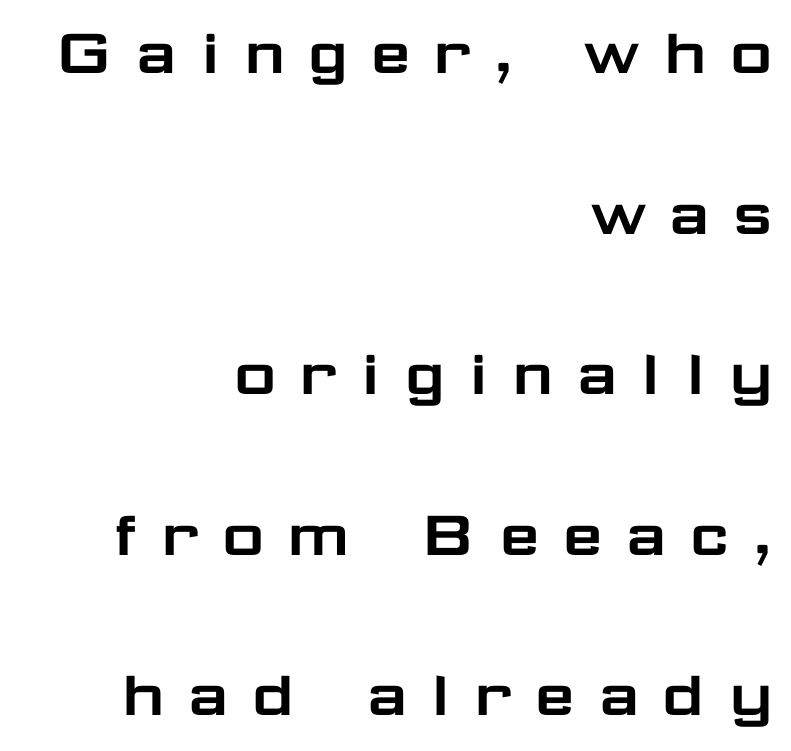
Is this a fixed-width face? No — the glyphs have proportional, varying widths. This rendering features lettering with no underline. Letterform terminals end flat and unadorned throughout the passage. Characters remain perfectly vertical along every line. You could fit nearly another row in the gap between these rows.
